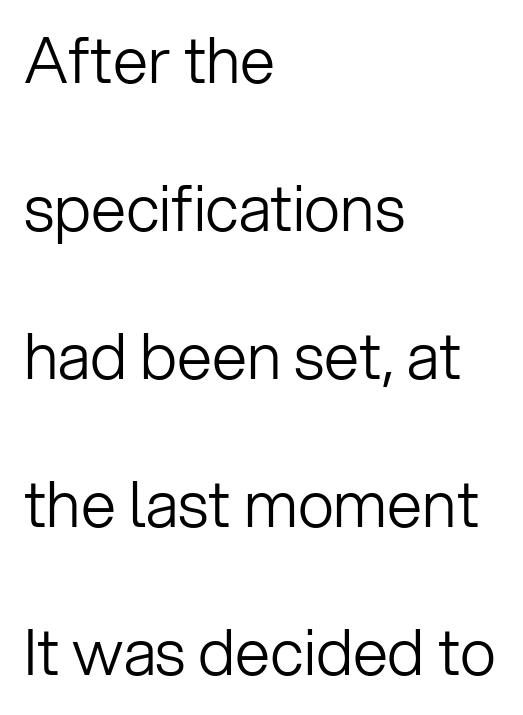
Quick note: interline space is abundant. The gap between lines stays unmarked. This sample uses a sans-serif face. Varying glyph widths throughout — classic text-font behaviour.
